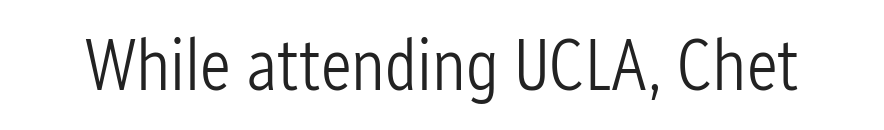
The image shows 73 px light, condensed sans-serif type, upright; set normal letter spacing, not underlined; low stroke contrast and a medium x-height.
